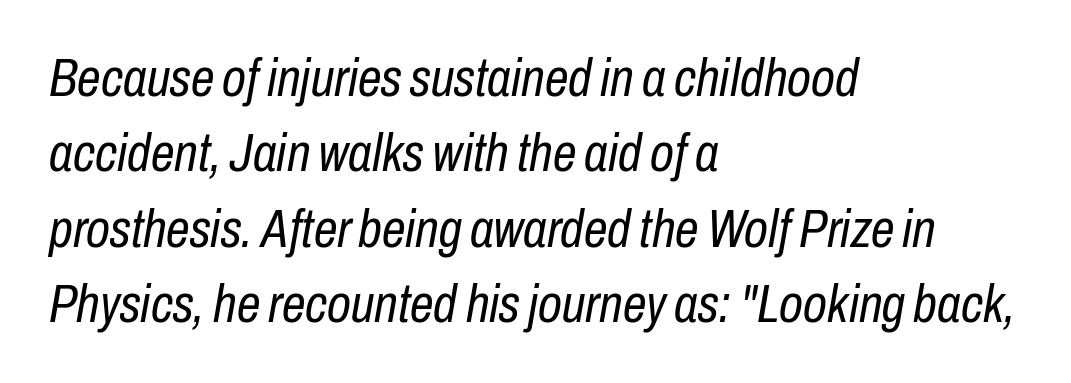
Vertical spacing — default. The letters are slanted; this is an italic face. Check the space under the baseline: it is left empty. Each line starts at the same left margin while the right side varies.
